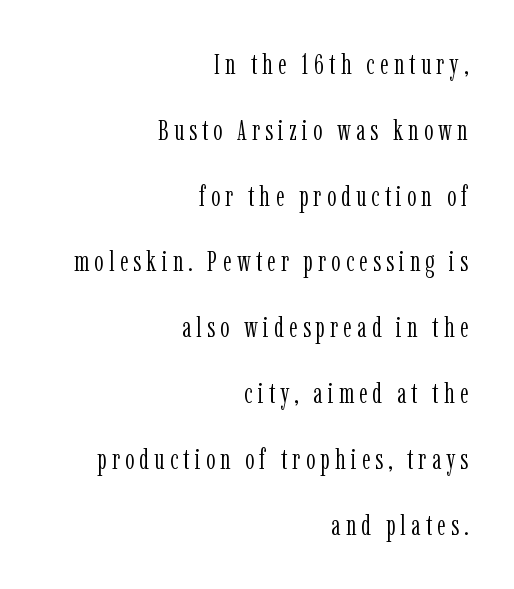
The image shows 29 px light, condensed serif type, upright; set right-aligned, loose line spacing (2.27x), not underlined; low stroke contrast and a medium x-height.
